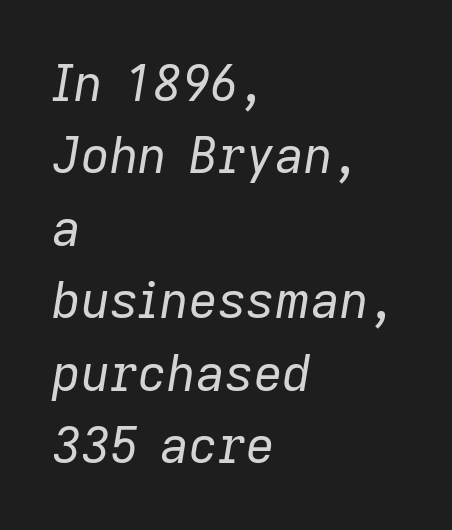
Q: Is the text bold? A: No.
Q: Is the text italic (slanted)? A: Yes, it leans right by about 9 degrees.
Q: Is the text underlined? A: No.
Q: How is the paragraph aligned? A: Left-aligned.
Q: Is the spacing between letters normal or unusually wide? A: Normal.
Q: Is the spacing between lines tight, normal or loose? A: Normal.
Q: Width (condensed, normal, or wide)? A: Normal.
Q: Stroke contrast? A: Low.
Q: x-height? A: Medium.
Q: Monospaced? A: No.
